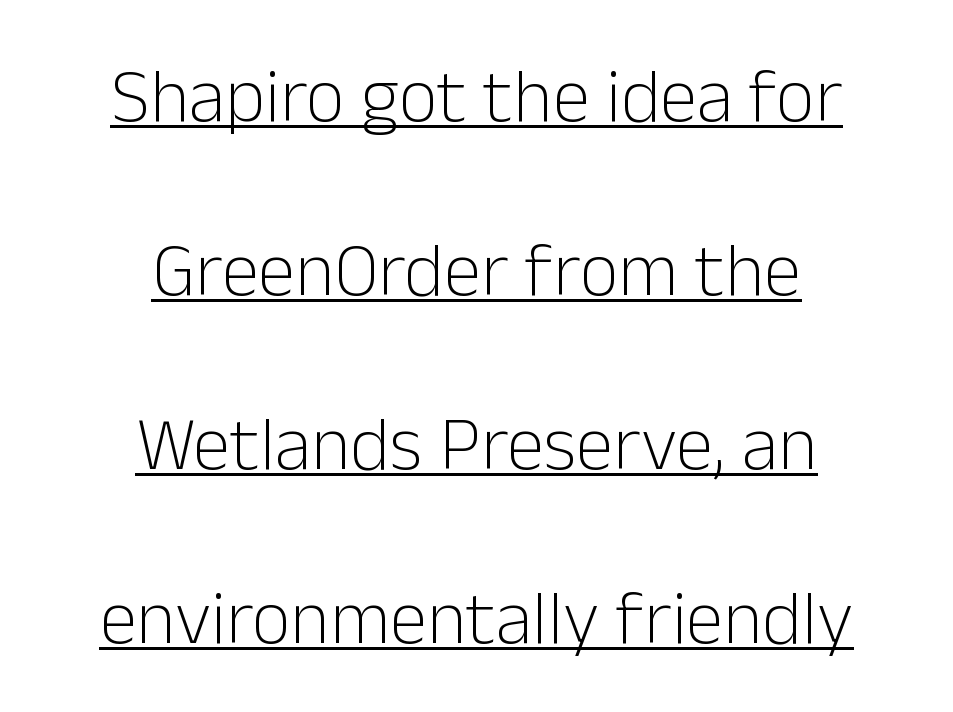
Reading down the block, each line starts at a different indent, mirrored at its end. Posture: upright roman. Rows of type keep a wide berth in the vertical direction. No extra ink here — the face is not bold. This sample has the flowing, uneven cadence of proportional lettering. Serif or sans? Sans — the stroke terminals are bare.
